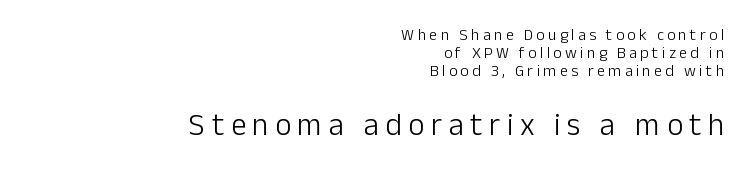
The image shows 31 px light sans-serif type, upright; set right-aligned, tight line spacing (1.14x), unusually wide letter spacing (+0.21 em), not underlined; the second (bottom) block is 1.94x larger; low stroke contrast and a medium x-height.
